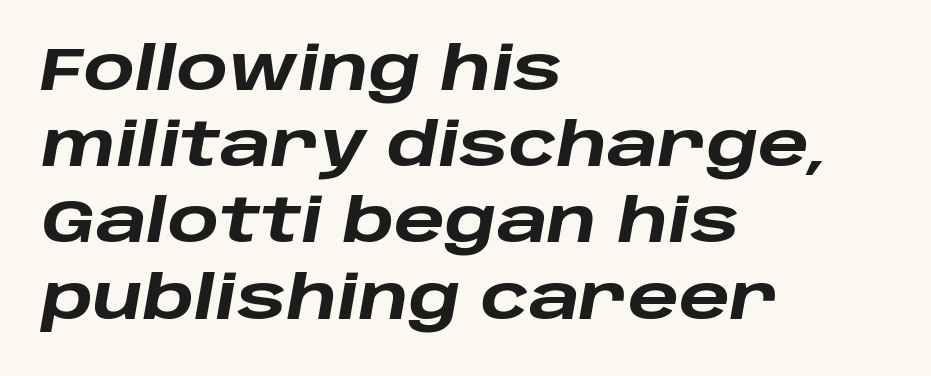
The image shows 60 px heavy, wide type, italic (leaning right); set left-aligned, normal line spacing (1.27x), normal letter spacing, not underlined; low stroke contrast and a large x-height.
